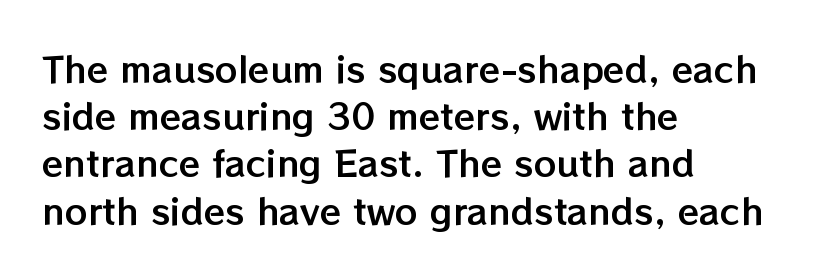
Q: Is the text italic (slanted)? A: No, it is upright.
Q: Is the text underlined? A: No.
Q: How is the paragraph aligned? A: Left-aligned.
Q: Is the spacing between letters normal or unusually wide? A: Normal.
Q: Is the spacing between lines tight, normal or loose? A: Normal.
Q: Width (condensed, normal, or wide)? A: Normal.
Q: Stroke contrast? A: Low.
Q: x-height? A: Medium.
Q: Monospaced? A: No.
